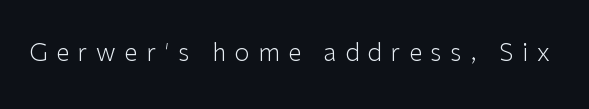
The image shows 24 px text type, upright; set unusually wide letter spacing (+0.36 em), not underlined.
